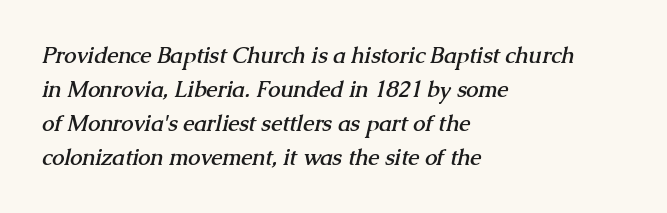
Q: Is the text bold? A: Yes.
Q: Is the text underlined? A: No.
Q: How is the paragraph aligned? A: Left-aligned.
Q: Is the spacing between letters normal or unusually wide? A: Normal.
Q: Is the spacing between lines tight, normal or loose? A: Normal.
